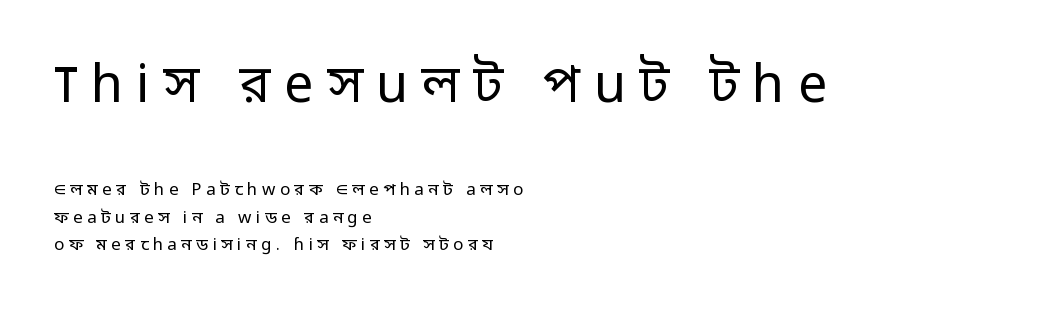
The image shows 52 px regular-weight sans-serif type, upright; set left-aligned, normal line spacing (1.61x), unusually wide letter spacing (+0.26 em), not underlined; the first (top) block is 3.06x larger; low stroke contrast and a medium x-height.
